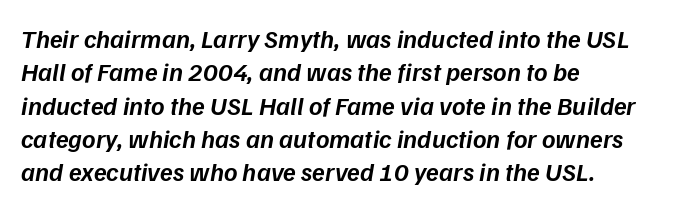
{"italic": "yes", "lean": "right", "slant_degrees": 9, "bold": "semi", "underline": "no", "align": "left", "line_spacing": "normal", "line_spacing_ratio": 1.28, "letter_spacing": "normal", "letter_spacing_em": 0.0, "glyph_px": 26}
